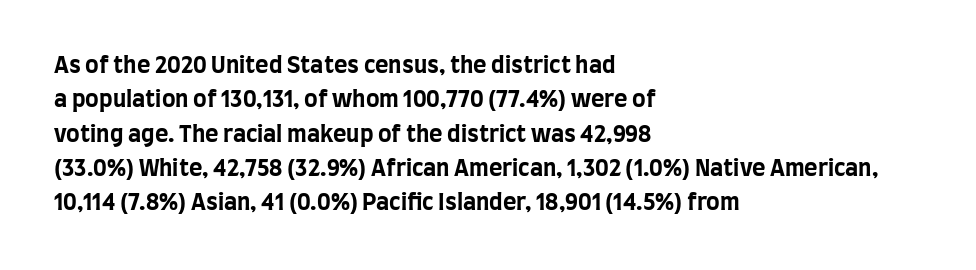
The image shows 23 px bold type, upright; set left-aligned, normal line spacing (1.49x), normal letter spacing, not underlined.
